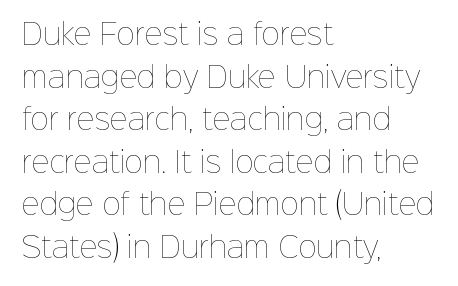
The image shows 28 px thin type, upright; set left-aligned, normal line spacing (1.52x), normal letter spacing, not underlined; low stroke contrast and a medium x-height.
